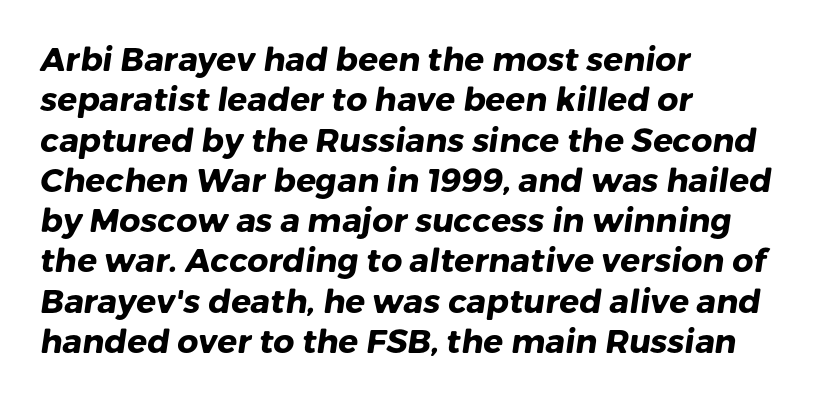
Q: Is the text bold? A: Yes.
Q: Is the typeface a serif or a sans-serif typeface? A: Sans-serif.
Q: Is the text underlined? A: No.
Q: How is the paragraph aligned? A: Left-aligned.
Q: Is the spacing between letters normal or unusually wide? A: Normal.
Q: Width (condensed, normal, or wide)? A: Normal.
Q: Stroke contrast? A: Low.
Q: x-height? A: Medium.
Q: Monospaced? A: No.
